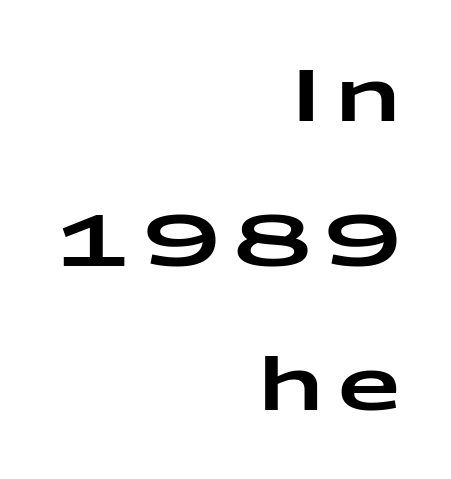
The image shows 72 px wide sans-serif type, upright; set right-aligned, loose line spacing (2.01x), unusually wide letter spacing (+0.21 em), not underlined; low stroke contrast and a medium x-height.
